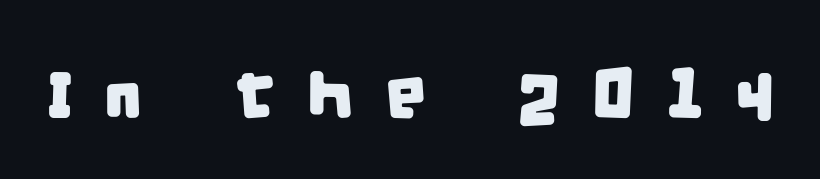
{"serif": "no", "width": "condensed", "stroke_contrast": "low", "x_height": "large", "monospaced": "no", "underline": "no", "letter_spacing": "wide", "letter_spacing_em": 0.47, "glyph_px": 66}
